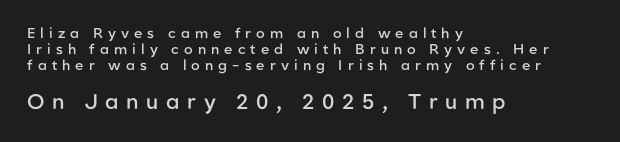
The lines are quadded left. What weight is shown? A semibold, between regular and bold. This sample uses an upright cut, with every glyph sitting square on the baseline. Short note: letters widely spaced. The lower block of text is set noticeably larger than the block above it.
